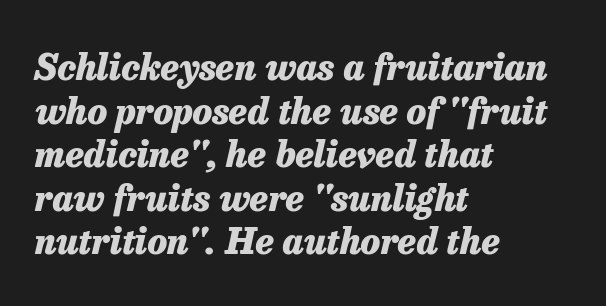
Q: Is the text bold? A: Yes.
Q: Is the text italic (slanted)? A: Yes, it leans right by about 13 degrees.
Q: Is the text underlined? A: No.
Q: How is the paragraph aligned? A: Left-aligned.
Q: Is the spacing between letters normal or unusually wide? A: Normal.
Q: Width (condensed, normal, or wide)? A: Normal.
Q: Stroke contrast? A: Low.
Q: x-height? A: Medium.
Q: Monospaced? A: No.
